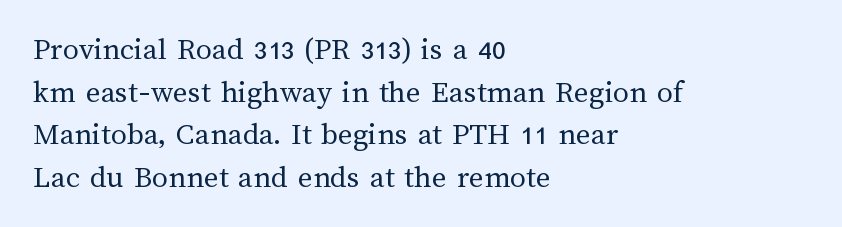
Q: Is the text bold? A: No.
Q: Is the text italic (slanted)? A: No, it is upright.
Q: Is the text underlined? A: No.
Q: How is the paragraph aligned? A: Left-aligned.
Q: Is the spacing between letters normal or unusually wide? A: Normal.
Q: Is the spacing between lines tight, normal or loose? A: Normal.
Q: Width (condensed, normal, or wide)? A: Normal.
Q: Stroke contrast? A: Medium.
Q: x-height? A: Medium.
Q: Monospaced? A: No.
